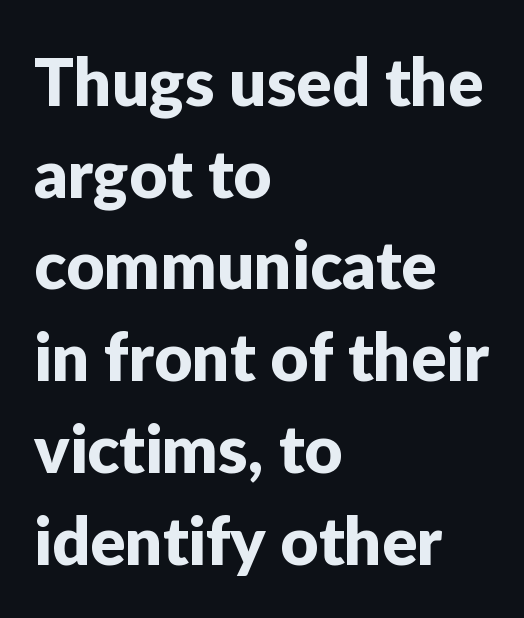
Q: Is the text italic (slanted)? A: No, it is upright.
Q: Is the typeface a serif or a sans-serif typeface? A: Sans-serif.
Q: Is the text underlined? A: No.
Q: How is the paragraph aligned? A: Left-aligned.
Q: Is the spacing between letters normal or unusually wide? A: Normal.
Q: Is the spacing between lines tight, normal or loose? A: Normal.
Q: Width (condensed, normal, or wide)? A: Normal.
Q: Stroke contrast? A: Low.
Q: x-height? A: Medium.
Q: Monospaced? A: No.
